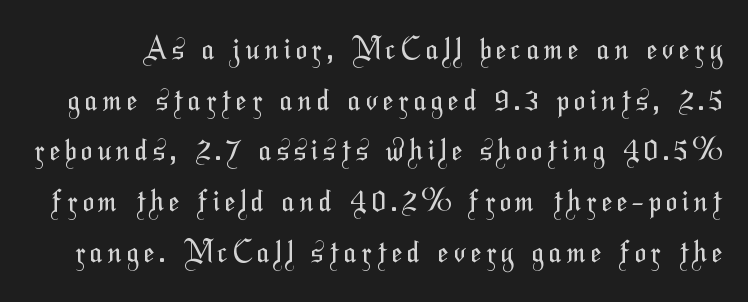
{"serif": "no", "bold": "no", "weight": "regular", "width": "condensed", "stroke_contrast": "medium", "x_height": "medium", "monospaced": "no", "underline": "no", "line_spacing_ratio": 1.75, "glyph_px": 29}
